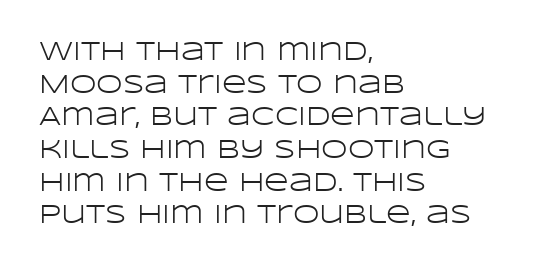
{"italic": "no", "bold": "no", "underline": "no", "align": "left", "line_spacing_ratio": 1.21, "letter_spacing": "normal", "letter_spacing_em": 0.0, "glyph_px": 27}
